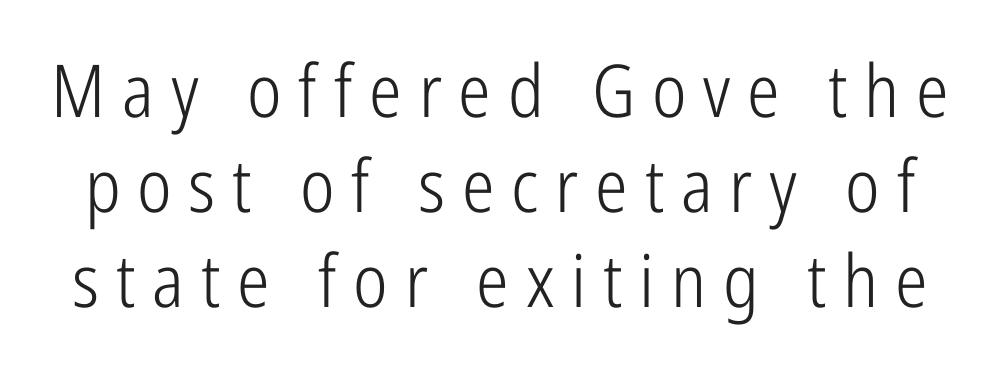
Q: Is the text bold? A: No.
Q: Is the text italic (slanted)? A: No, it is upright.
Q: Is the typeface a serif or a sans-serif typeface? A: Sans-serif.
Q: Is the text underlined? A: No.
Q: Is the spacing between letters normal or unusually wide? A: Unusually wide.
Q: Is the spacing between lines tight, normal or loose? A: Normal.
Q: Width (condensed, normal, or wide)? A: Condensed.
Q: Stroke contrast? A: Low.
Q: x-height? A: Medium.
Q: Monospaced? A: No.
